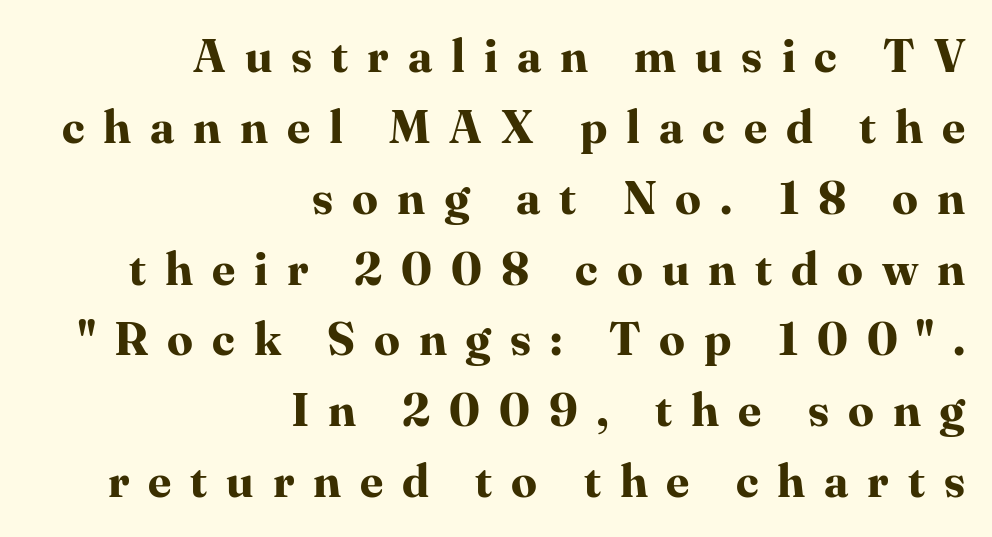
{"serif": "yes", "italic": "no", "bold": "yes", "weight": "bold", "width": "normal", "stroke_contrast": "high", "x_height": "medium", "monospaced": "no", "underline": "no", "align": "right", "line_spacing": "normal", "line_spacing_ratio": 1.54, "letter_spacing": "wide", "letter_spacing_em": 0.41, "glyph_px": 46}
